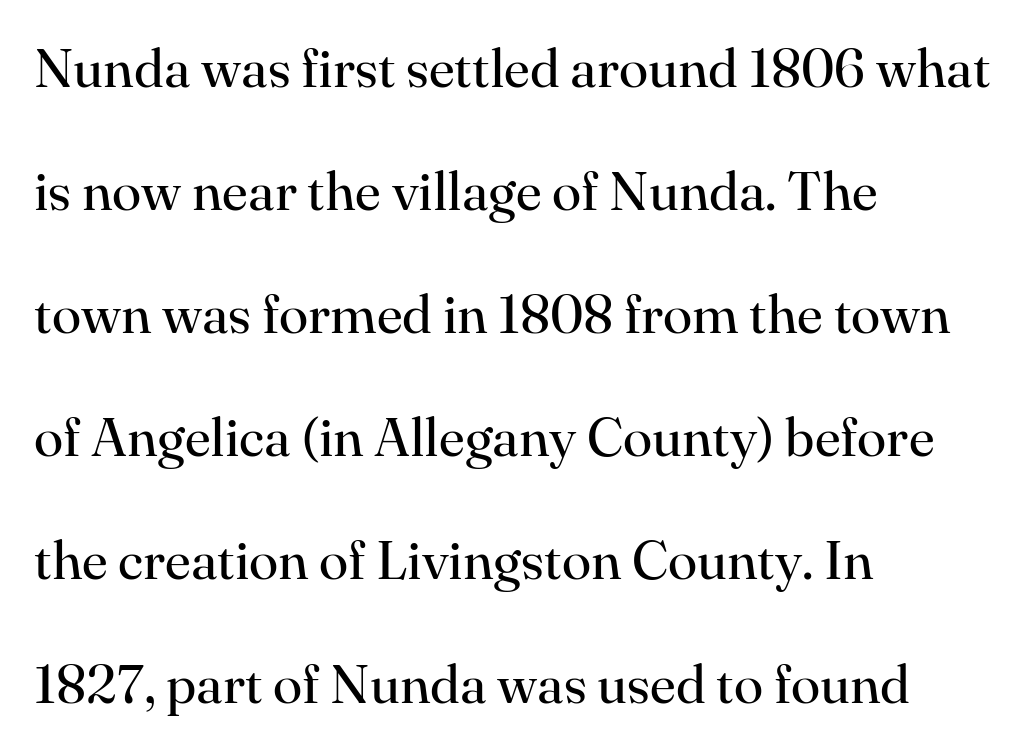
Q: Is the text bold? A: No.
Q: Is the text italic (slanted)? A: No, it is upright.
Q: Is the typeface a serif or a sans-serif typeface? A: Serif.
Q: Is the text underlined? A: No.
Q: How is the paragraph aligned? A: Left-aligned.
Q: Is the spacing between letters normal or unusually wide? A: Normal.
Q: Is the spacing between lines tight, normal or loose? A: Loose.
Q: Width (condensed, normal, or wide)? A: Normal.
Q: Stroke contrast? A: High.
Q: x-height? A: Small.
Q: Monospaced? A: No.
